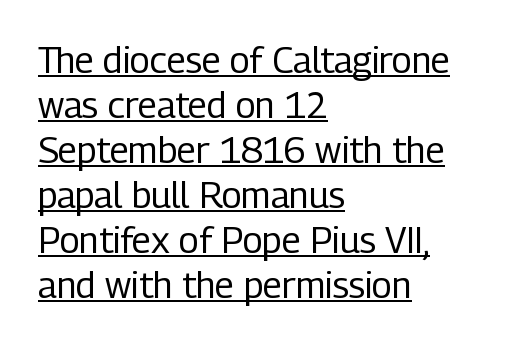
The image shows 36 px regular-weight, condensed sans-serif type, upright; set left-aligned, normal line spacing (1.25x), normal letter spacing, underlined; low stroke contrast and a medium x-height.
